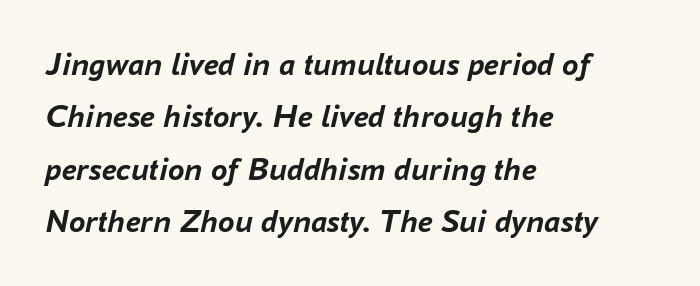
Tracking value appears to be zero — textbook default spacing. Quick note: interline space is typical. Does the copy run flush right? No — it runs flush left. The letters advance in unequal steps, a hallmark of proportional type.
